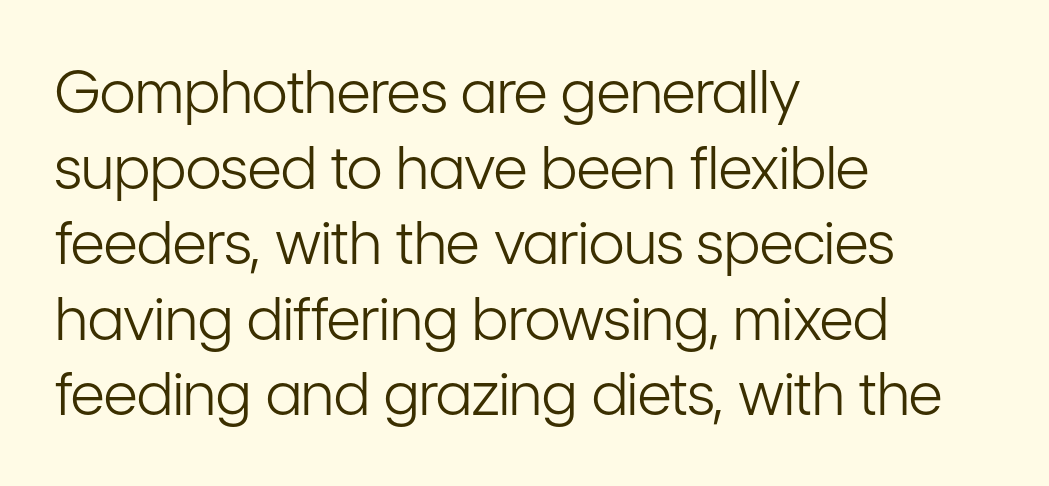
Q: Is the text bold? A: No.
Q: Is the text italic (slanted)? A: No, it is upright.
Q: Is the typeface a serif or a sans-serif typeface? A: Sans-serif.
Q: Is the text underlined? A: No.
Q: How is the paragraph aligned? A: Left-aligned.
Q: Is the spacing between letters normal or unusually wide? A: Normal.
Q: Is the spacing between lines tight, normal or loose? A: Normal.
Q: Width (condensed, normal, or wide)? A: Condensed.
Q: Stroke contrast? A: Low.
Q: x-height? A: Medium.
Q: Monospaced? A: No.
